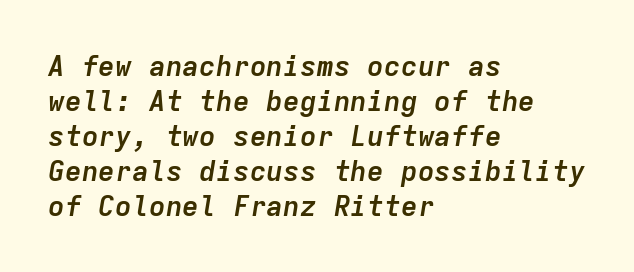
The image shows 28 px semibold type, italic (leaning right), monospaced; set left-aligned, normal line spacing (1.25x), normal letter spacing, not underlined; low stroke contrast and a medium x-height.
